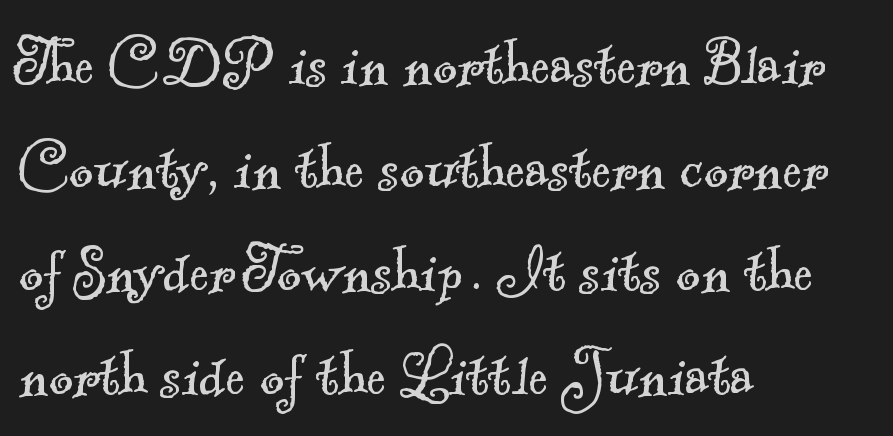
{"serif": "yes", "bold": "no", "weight": "light", "width": "normal", "x_height": "small", "monospaced": "no", "underline": "no", "align": "left", "line_spacing": "normal", "line_spacing_ratio": 1.42, "letter_spacing": "normal", "letter_spacing_em": 0.0, "glyph_px": 73}
